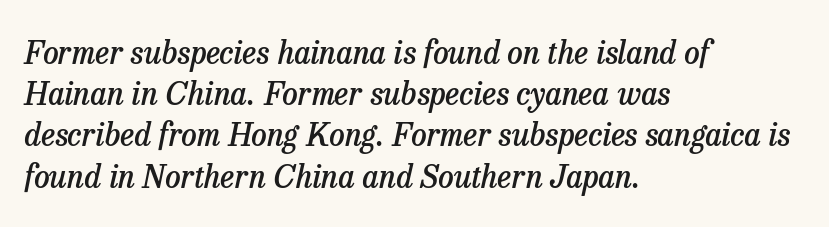
{"serif": "yes", "italic": "yes", "lean": "right", "slant_degrees": 13, "bold": "semi", "weight": "semibold", "width": "normal", "stroke_contrast": "low", "x_height": "medium", "monospaced": "no", "underline": "no", "align": "left", "line_spacing": "normal", "line_spacing_ratio": 1.33, "letter_spacing": "normal", "letter_spacing_em": 0.0, "glyph_px": 31}
